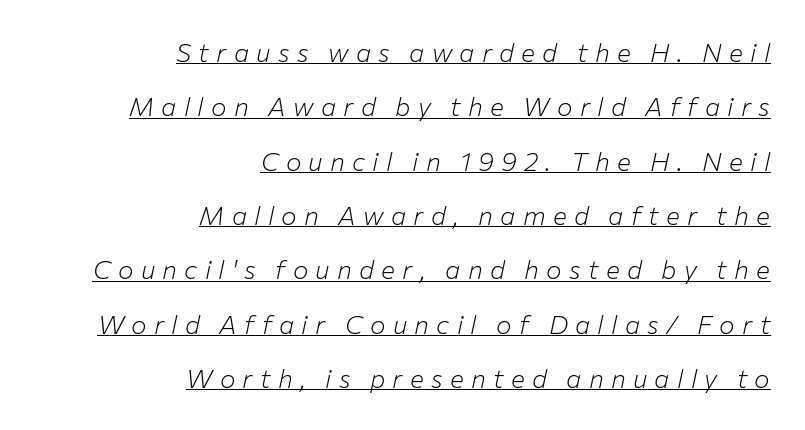
Where is the straight margin? On the right. Weight: regular or lighter. In terms of leading, this rendering errs on the spacious side. Compared with undecorated copy, this sample adds a rule below the words. The text carries the slant typical of an italic or oblique font.
